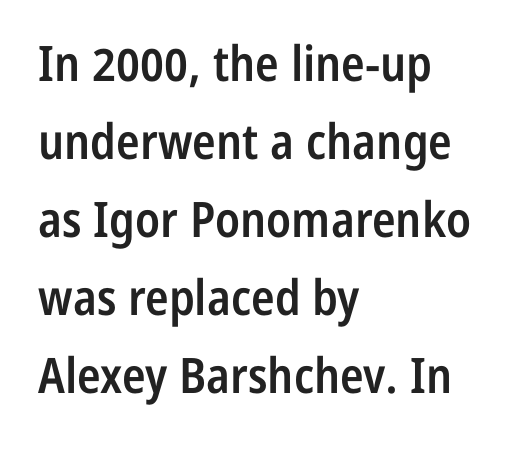
{"serif": "no", "italic": "no", "bold": "semi", "weight": "semibold", "width": "condensed", "stroke_contrast": "low", "x_height": "medium", "monospaced": "no", "underline": "no", "align": "left", "line_spacing": "normal", "line_spacing_ratio": 1.59, "letter_spacing": "normal", "letter_spacing_em": 0.0, "glyph_px": 49}
